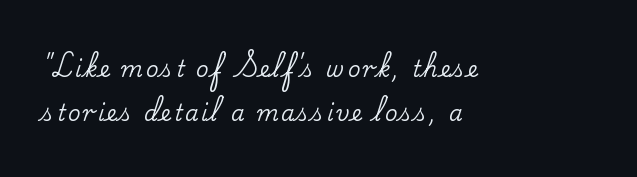
The image shows 22 px text type; set left-aligned, loose line spacing (1.98x), not underlined.
